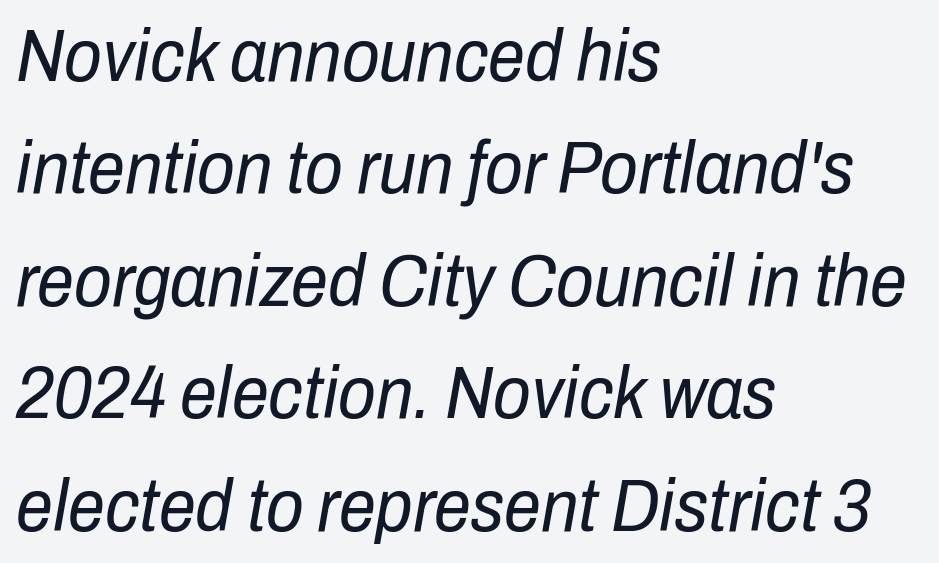
The passage is arranged the way most books set body copy — flush left. The rendering uses natural spacing where letterforms have individual widths. This is oblique type, the kind used for emphasis or titles. Weight class: somewhere from thin through regular.
